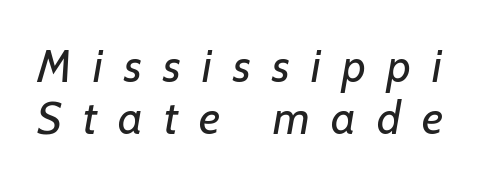
The image shows 46 px regular-weight sans-serif type; set tight line spacing (1.13x), unusually wide letter spacing (+0.46 em), not underlined; low stroke contrast and a medium x-height.
